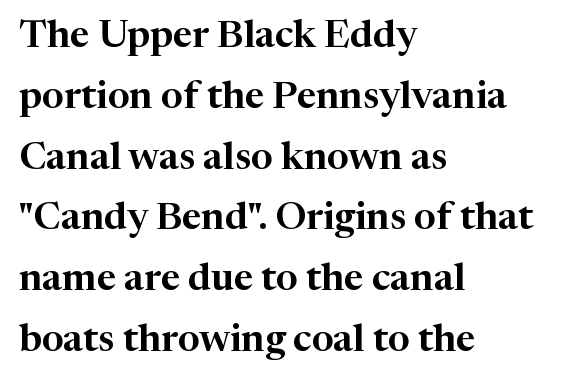
The image shows 38 px serif type, upright; set left-aligned, normal line spacing (1.6x), normal letter spacing, not underlined; high stroke contrast and a medium x-height.
